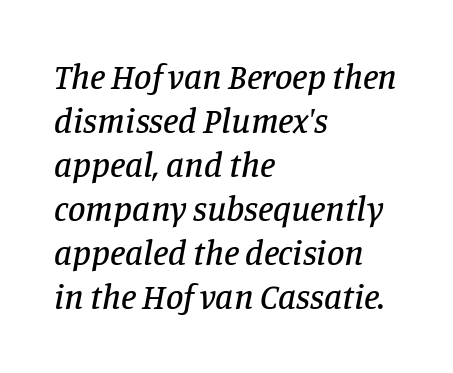
{"serif": "yes", "italic": "yes", "lean": "right", "slant_degrees": 11, "width": "normal", "stroke_contrast": "low", "x_height": "large", "monospaced": "no", "underline": "no", "align": "left", "line_spacing": "normal", "line_spacing_ratio": 1.26, "letter_spacing": "normal", "letter_spacing_em": 0.0, "glyph_px": 35}
